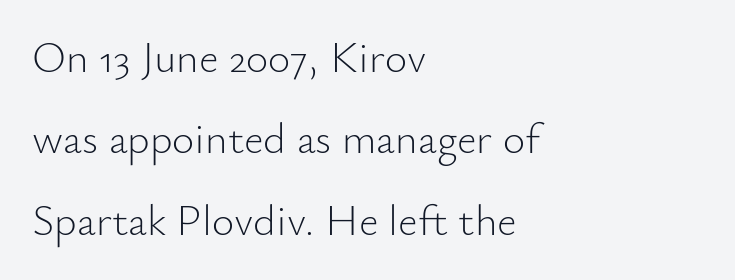
Q: Is the text bold? A: No.
Q: Is the text italic (slanted)? A: No, it is upright.
Q: Is the typeface a serif or a sans-serif typeface? A: Sans-serif.
Q: Is the text underlined? A: No.
Q: How is the paragraph aligned? A: Left-aligned.
Q: Is the spacing between letters normal or unusually wide? A: Normal.
Q: Width (condensed, normal, or wide)? A: Normal.
Q: Stroke contrast? A: Low.
Q: x-height? A: Small.
Q: Monospaced? A: No.
